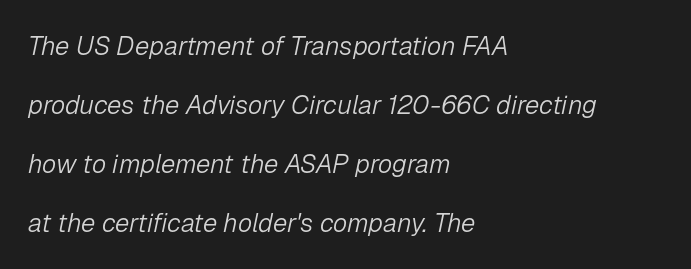
Q: Is the text bold? A: No.
Q: Is the text italic (slanted)? A: Yes, it leans right by about 12 degrees.
Q: Is the text underlined? A: No.
Q: How is the paragraph aligned? A: Left-aligned.
Q: Is the spacing between letters normal or unusually wide? A: Normal.
Q: Is the spacing between lines tight, normal or loose? A: Loose.
